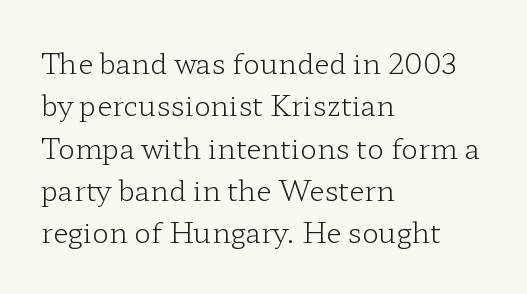
{"serif": "yes", "italic": "no", "bold": "no", "weight": "light", "width": "wide", "stroke_contrast": "low", "x_height": "medium", "monospaced": "no", "underline": "no", "align": "left", "line_spacing": "normal", "line_spacing_ratio": 1.51, "letter_spacing": "normal", "letter_spacing_em": 0.0, "glyph_px": 28}
